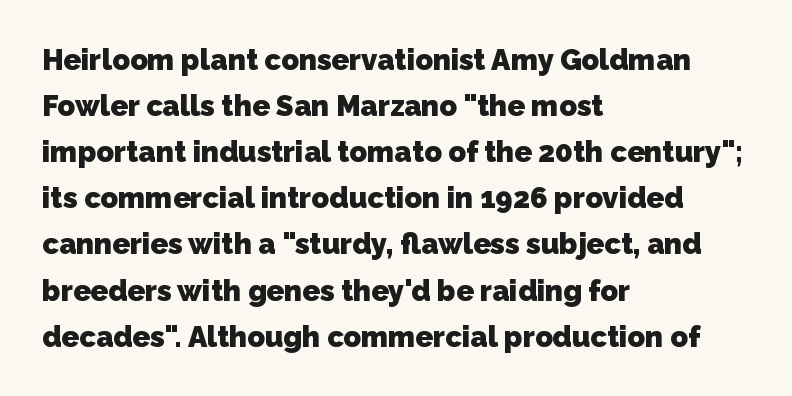
What kind of face is this? One without serifs — a sans. One-word summary of the alignment: left. Spacing verdict: proportional, widths tailored to each character. In terms of leading, this rendering sits right in the middle. A dark, heavy texture on the line: the type is bold. Letter spacing: default.
